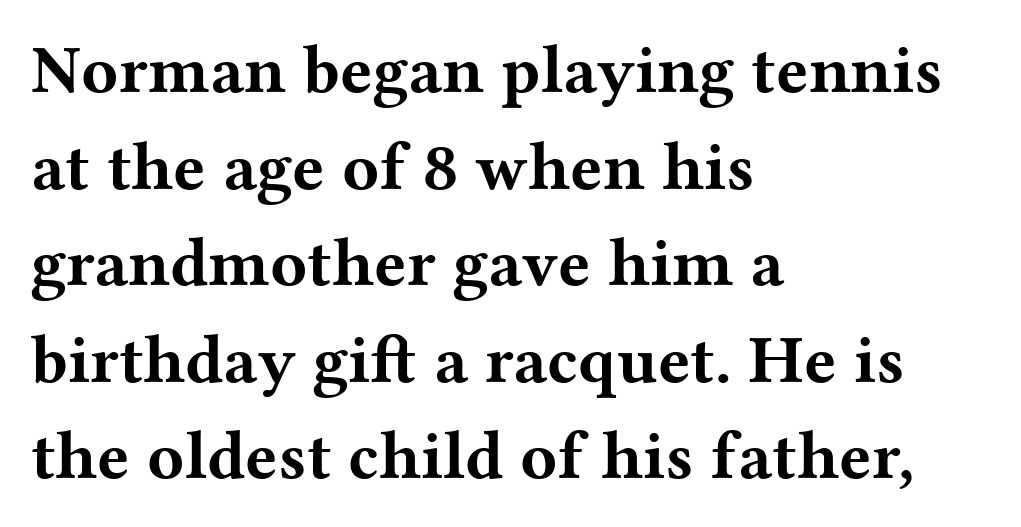
{"serif": "yes", "italic": "no", "bold": "yes", "weight": "bold", "width": "wide", "stroke_contrast": "medium", "x_height": "medium", "monospaced": "no", "underline": "no", "align": "left", "line_spacing": "normal", "line_spacing_ratio": 1.42, "letter_spacing": "normal", "letter_spacing_em": 0.0, "glyph_px": 68}
